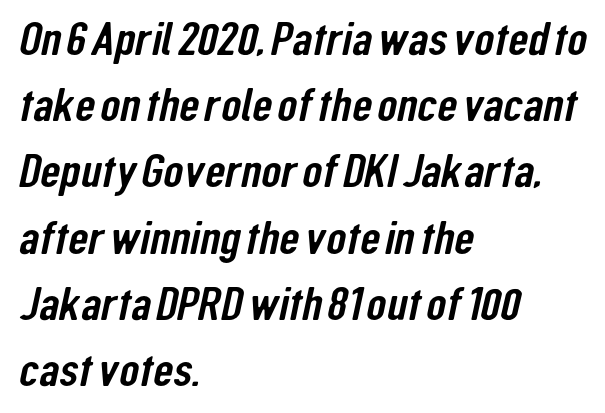
{"serif": "no", "width": "condensed", "stroke_contrast": "low", "x_height": "medium", "monospaced": "no", "underline": "no", "align": "left", "line_spacing": "normal", "line_spacing_ratio": 1.44, "letter_spacing": "normal", "letter_spacing_em": 0.0, "glyph_px": 46}
